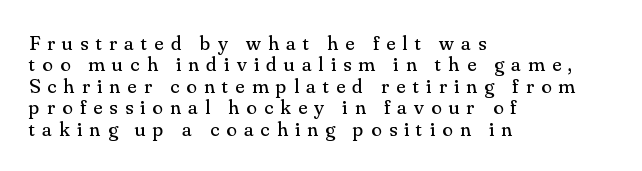
The compositor pushed each line to the left boundary. The font's upright variant was chosen for this text. Unmarked baselines from the first word to the last. No heavy texture on the line: the type isn't bold.
